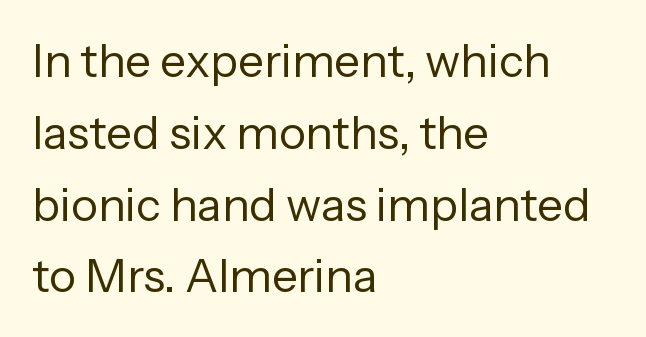
The image shows 46 px regular-weight sans-serif type, upright; set left-aligned, normal line spacing (1.56x), normal letter spacing, not underlined; low stroke contrast and a medium x-height.
